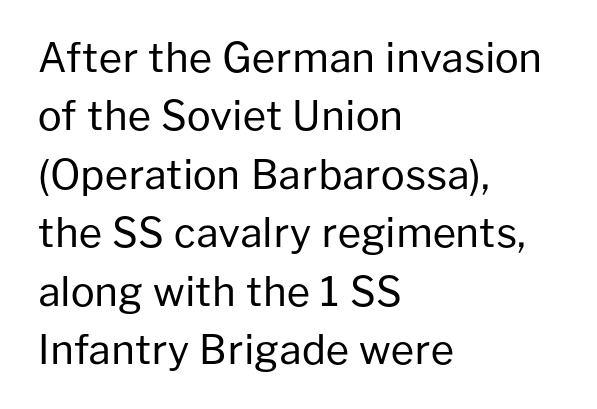
{"serif": "no", "italic": "no", "bold": "no", "weight": "regular", "width": "normal", "stroke_contrast": "low", "x_height": "medium", "monospaced": "no", "underline": "no", "align": "left", "line_spacing": "normal", "line_spacing_ratio": 1.46, "letter_spacing": "normal", "letter_spacing_em": 0.0, "glyph_px": 40}
